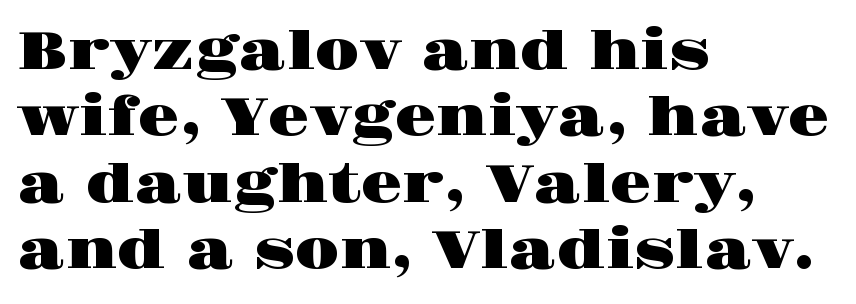
The image shows 54 px wide serif type, upright; set left-aligned, line spacing 1.23x, normal letter spacing, not underlined; high stroke contrast and a large x-height.
